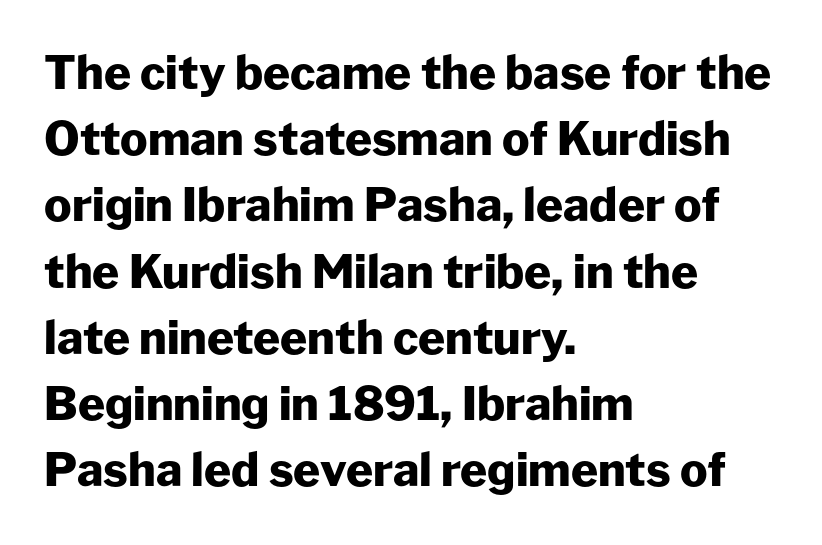
The image shows 46 px heavy sans-serif type, upright; set left-aligned, normal line spacing (1.44x), normal letter spacing, not underlined; low stroke contrast and a medium x-height.
